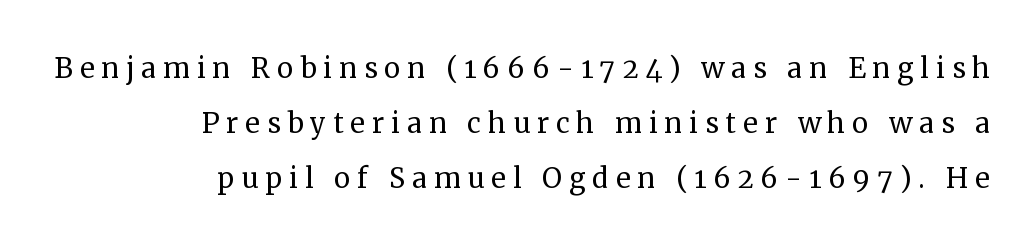
{"serif": "yes", "italic": "no", "bold": "no", "weight": "regular", "width": "normal", "stroke_contrast": "medium", "x_height": "medium", "monospaced": "no", "underline": "no", "align": "right", "line_spacing": "normal", "line_spacing_ratio": 1.49, "glyph_px": 37}
